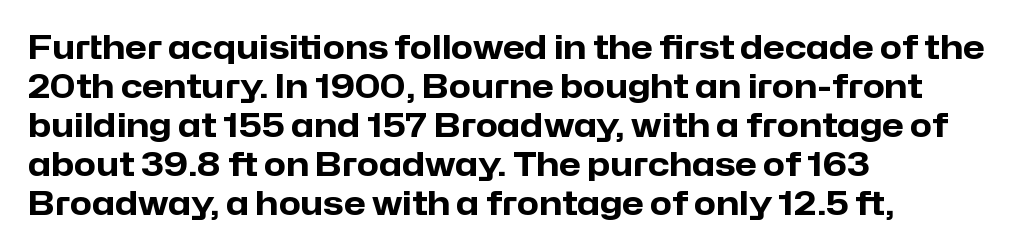
{"serif": "no", "italic": "no", "bold": "yes", "weight": "heavy", "width": "normal", "stroke_contrast": "low", "x_height": "medium", "monospaced": "no", "underline": "no", "align": "left", "line_spacing_ratio": 1.22, "letter_spacing": "normal", "letter_spacing_em": 0.0, "glyph_px": 32}
